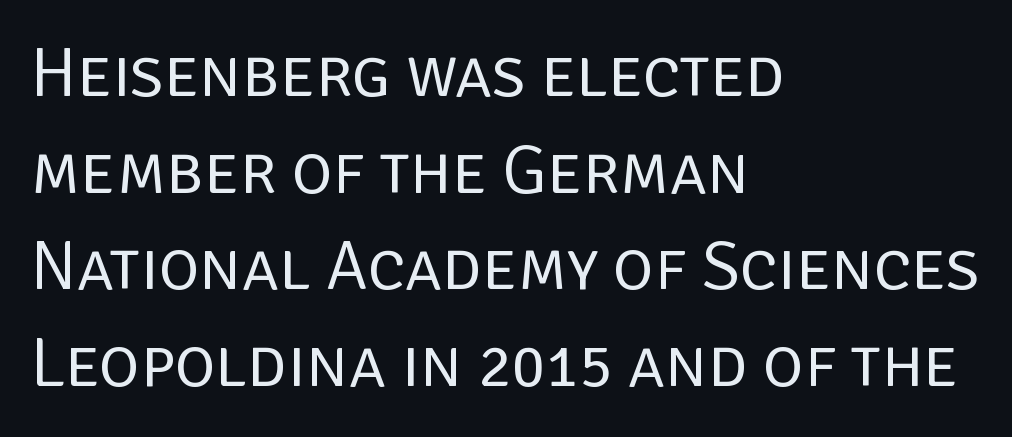
Varying glyph widths throughout — classic text-font behaviour. Every stem runs plumb, perpendicular to the baseline. Leftover space on each line is placed entirely after the last word. Descender tails drop into unmarked territory.
